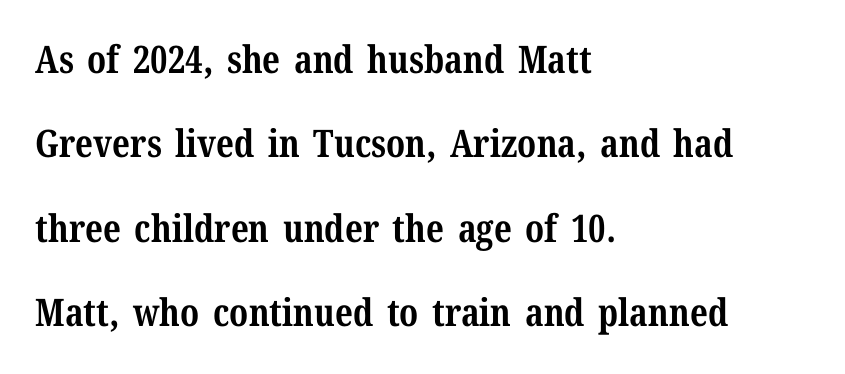
Q: Is the text bold? A: Yes.
Q: Is the text italic (slanted)? A: No, it is upright.
Q: Is the typeface a serif or a sans-serif typeface? A: Serif.
Q: Is the text underlined? A: No.
Q: How is the paragraph aligned? A: Left-aligned.
Q: Is the spacing between letters normal or unusually wide? A: Normal.
Q: Is the spacing between lines tight, normal or loose? A: Loose.
Q: Width (condensed, normal, or wide)? A: Normal.
Q: Stroke contrast? A: Medium.
Q: x-height? A: Medium.
Q: Monospaced? A: No.
